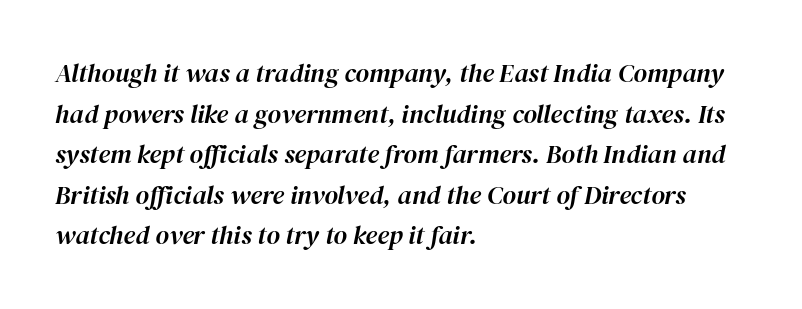
The image shows 26 px text type, italic (leaning right); set left-aligned, normal line spacing (1.56x), normal letter spacing, not underlined.
